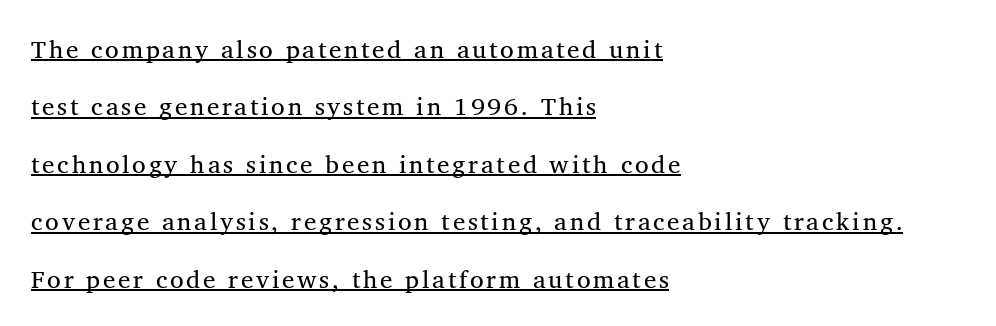
The image shows 25 px text type, upright; set left-aligned, loose line spacing (2.3x), underlined.
